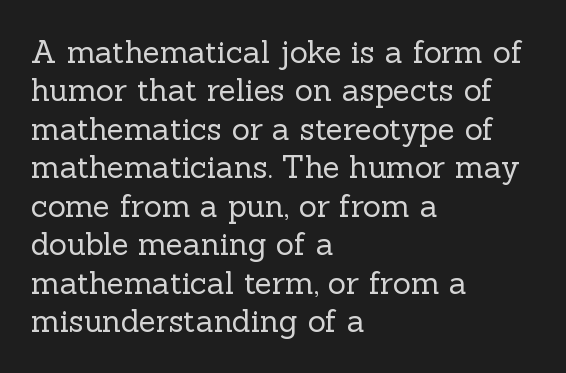
Q: Is the text bold? A: No.
Q: Is the text italic (slanted)? A: No, it is upright.
Q: Is the typeface a serif or a sans-serif typeface? A: Serif.
Q: Is the text underlined? A: No.
Q: How is the paragraph aligned? A: Left-aligned.
Q: Is the spacing between letters normal or unusually wide? A: Normal.
Q: Width (condensed, normal, or wide)? A: Normal.
Q: x-height? A: Medium.
Q: Monospaced? A: No.
